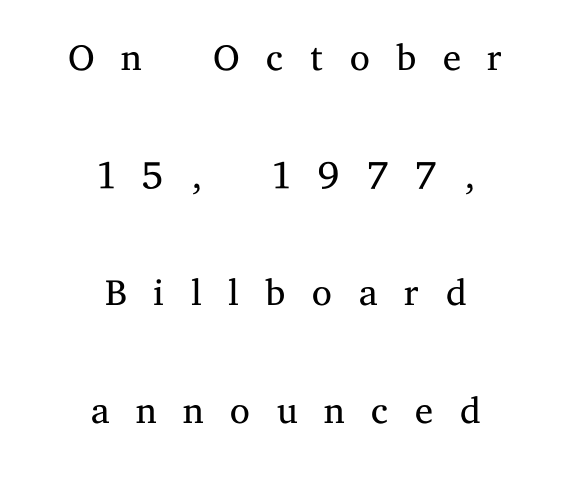
The image shows 56 px light serif type, upright; set centered, loose line spacing (2.1x), unusually wide letter spacing (+0.48 em), not underlined; medium stroke contrast and a medium x-height.
